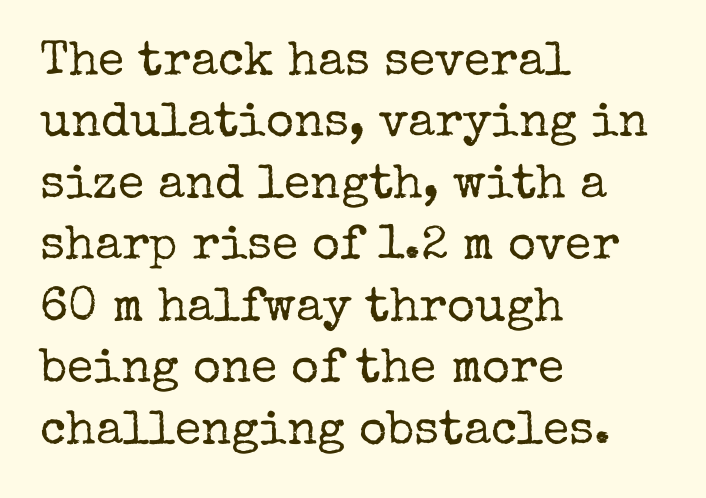
The image shows 48 px regular-weight serif type, upright; set left-aligned, normal line spacing (1.28x), normal letter spacing, not underlined; low stroke contrast and a medium x-height.
